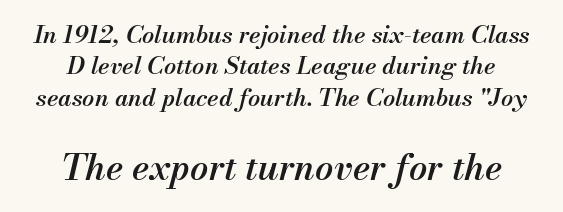
Does the lettering tilt? It does — this is italic. In terms of letterspacing, this is plain default setting. Unmarked baselines from the first word to the last. A student would notice the bottom passage is typeset larger than what precedes it.
